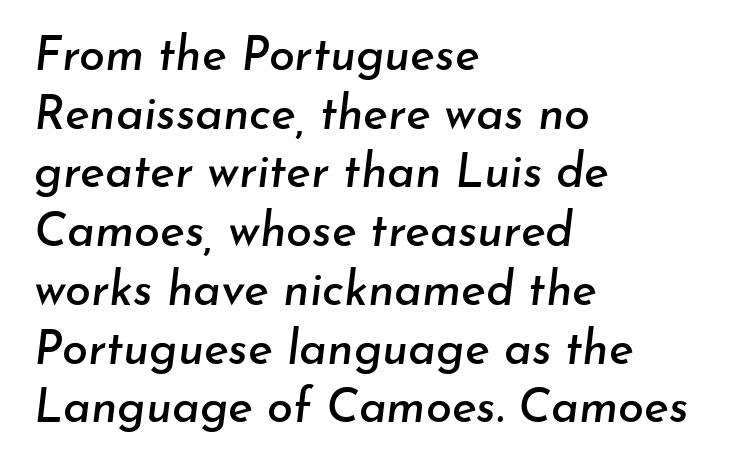
The image shows 47 px text type, italic (leaning right); set left-aligned, normal line spacing (1.25x), normal letter spacing, not underlined; low stroke contrast and a small x-height.
